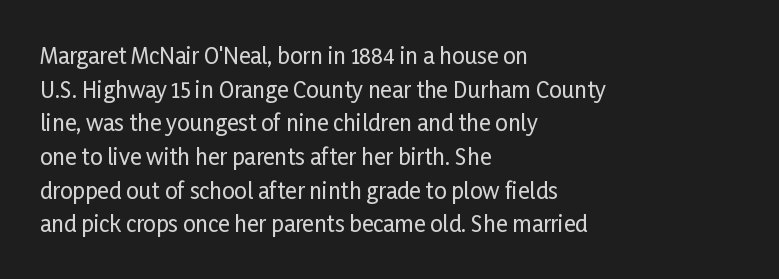
{"italic": "no", "underline": "no", "align": "left", "line_spacing": "normal", "line_spacing_ratio": 1.53, "letter_spacing": "normal", "letter_spacing_em": 0.0, "glyph_px": 22}
